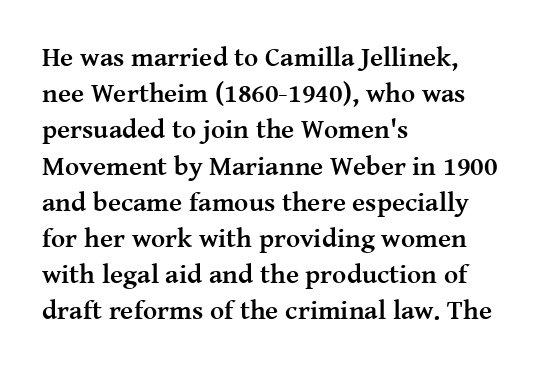
Q: Is the text bold? A: Yes.
Q: Is the text italic (slanted)? A: No, it is upright.
Q: Is the text underlined? A: No.
Q: How is the paragraph aligned? A: Left-aligned.
Q: Is the spacing between letters normal or unusually wide? A: Normal.
Q: Is the spacing between lines tight, normal or loose? A: Normal.
